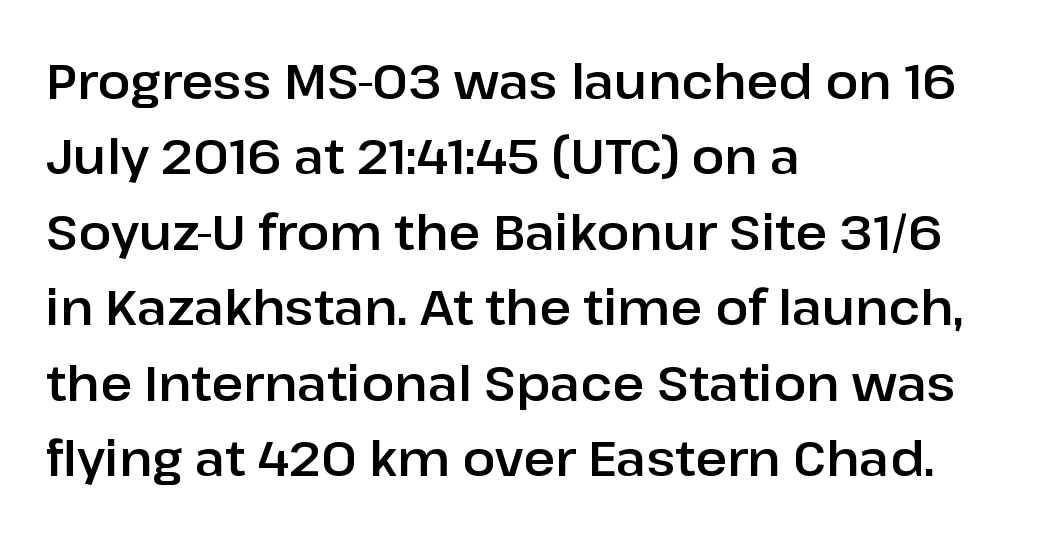
{"serif": "no", "italic": "no", "width": "normal", "stroke_contrast": "low", "x_height": "medium", "monospaced": "no", "underline": "no", "align": "left", "line_spacing": "normal", "line_spacing_ratio": 1.54, "letter_spacing": "normal", "letter_spacing_em": 0.0, "glyph_px": 49}
